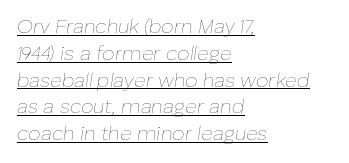
Q: Is the text bold? A: No.
Q: Is the text italic (slanted)? A: Yes, it leans right by about 8 degrees.
Q: Is the text underlined? A: Yes.
Q: How is the paragraph aligned? A: Left-aligned.
Q: Is the spacing between letters normal or unusually wide? A: Normal.
Q: Is the spacing between lines tight, normal or loose? A: Normal.
